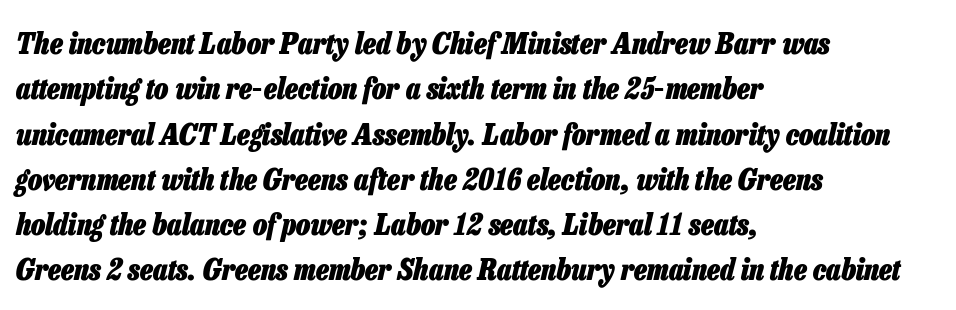
Summary of vertical rhythm: regular, with standard interline spacing. Layout note: lines flush left. Do the characters align in a grid? No, the font is proportional. The area under the type is left untouched. The passage shown is emphatically bold. Letter spacing: default.
